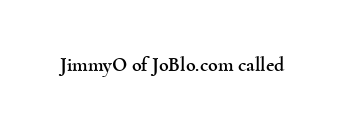
Q: Is the text italic (slanted)? A: No, it is upright.
Q: Is the text underlined? A: No.
Q: Is the spacing between letters normal or unusually wide? A: Normal.
